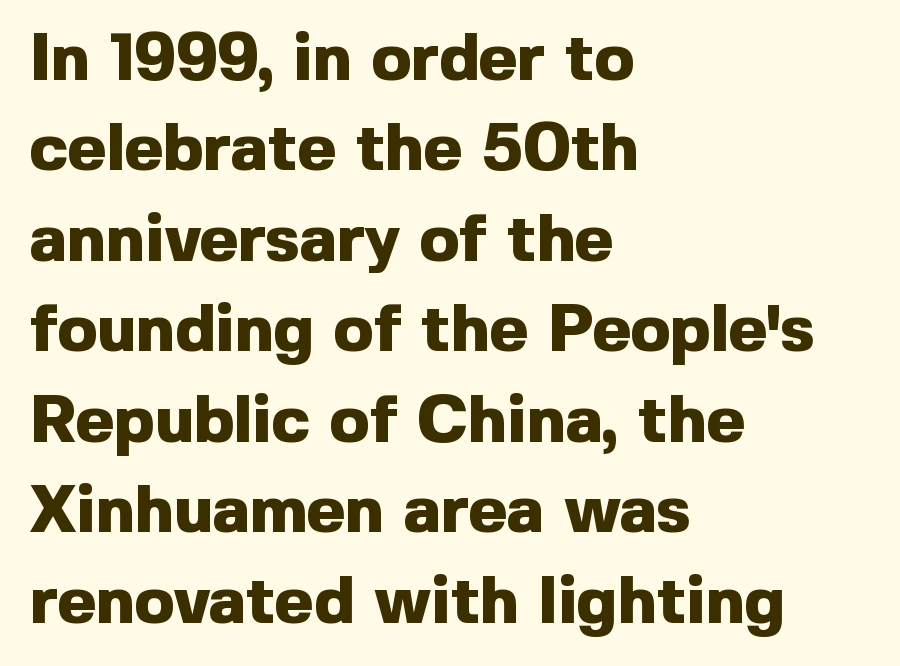
The image shows 66 px heavy sans-serif type, upright; set left-aligned, normal line spacing (1.37x), normal letter spacing, not underlined; a medium x-height.
